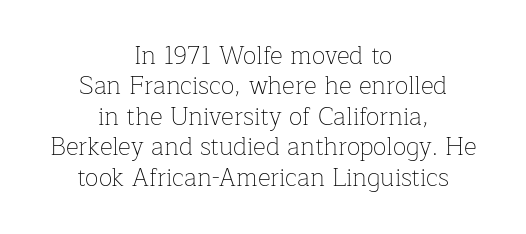
The image shows 25 px text type, upright; set centered, line spacing 1.22x, normal letter spacing, not underlined.
